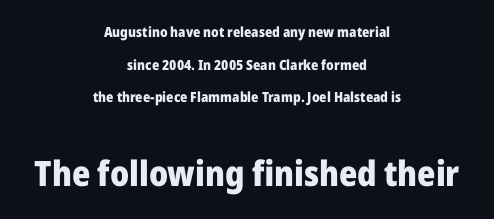
Does the bottom block carry the larger type? Yes, it does. Type style note: lacks serifs. Note the varied advance widths — an 'i' is clearly narrower than an 'm'. Glance below the letters and you will spot only blank space. Quick note: not italic, upright. No extra tracking has been applied to these lines.
